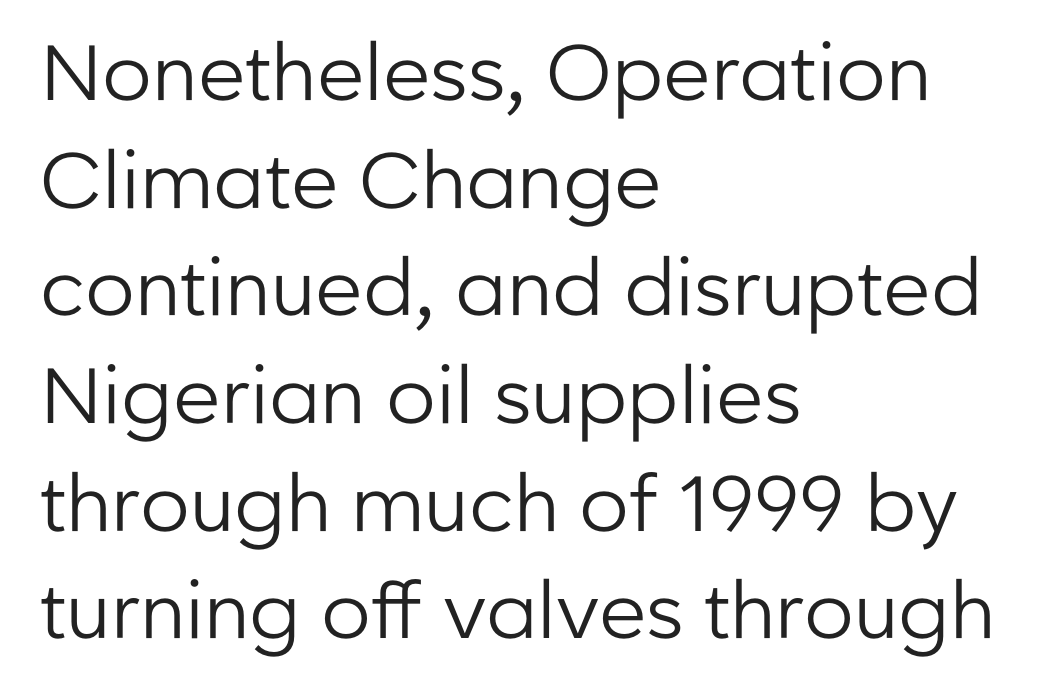
Q: Is the text bold? A: No.
Q: Is the text italic (slanted)? A: No, it is upright.
Q: Is the typeface a serif or a sans-serif typeface? A: Sans-serif.
Q: Is the text underlined? A: No.
Q: How is the paragraph aligned? A: Left-aligned.
Q: Is the spacing between letters normal or unusually wide? A: Normal.
Q: Is the spacing between lines tight, normal or loose? A: Normal.
Q: Width (condensed, normal, or wide)? A: Normal.
Q: Stroke contrast? A: Low.
Q: x-height? A: Medium.
Q: Monospaced? A: No.
